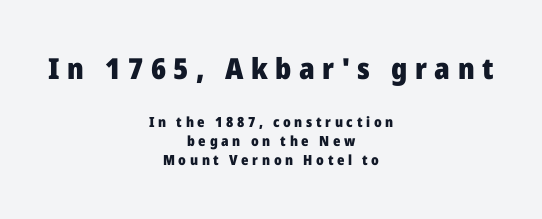
Q: Is the text bold? A: Yes.
Q: Is the text italic (slanted)? A: No, it is upright.
Q: Is the typeface a serif or a sans-serif typeface? A: Sans-serif.
Q: Is the text underlined? A: No.
Q: How is the paragraph aligned? A: Centered.
Q: Is the spacing between letters normal or unusually wide? A: Unusually wide.
Q: Is the spacing between lines tight, normal or loose? A: Normal.
Q: Which block of text is set in a larger size, the first (top) or the second (bottom)? A: The first (top) one.
Q: Width (condensed, normal, or wide)? A: Normal.
Q: Stroke contrast? A: Low.
Q: x-height? A: Medium.
Q: Monospaced? A: No.
